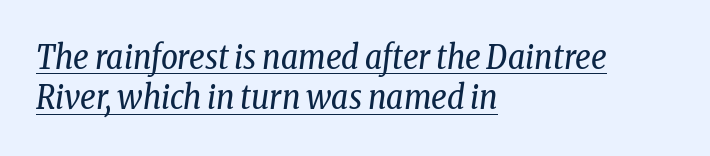
{"serif": "yes", "italic": "yes", "lean": "right", "slant_degrees": 8, "bold": "no", "weight": "regular", "width": "condensed", "stroke_contrast": "low", "x_height": "medium", "monospaced": "no", "underline": "yes", "align": "left", "line_spacing_ratio": 1.22, "letter_spacing": "normal", "letter_spacing_em": 0.0, "glyph_px": 33}
